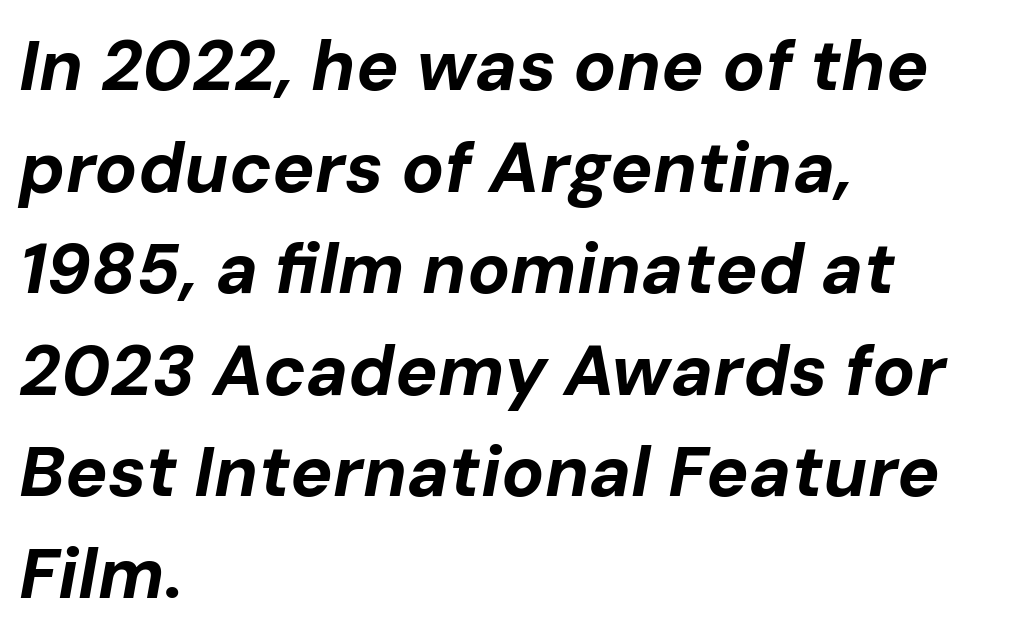
Q: Is the text bold? A: Yes.
Q: Is the text italic (slanted)? A: Yes, it leans right by about 10 degrees.
Q: Is the text underlined? A: No.
Q: How is the paragraph aligned? A: Left-aligned.
Q: Is the spacing between letters normal or unusually wide? A: Normal.
Q: Is the spacing between lines tight, normal or loose? A: Normal.
Q: Width (condensed, normal, or wide)? A: Normal.
Q: Stroke contrast? A: Low.
Q: x-height? A: Medium.
Q: Monospaced? A: No.
